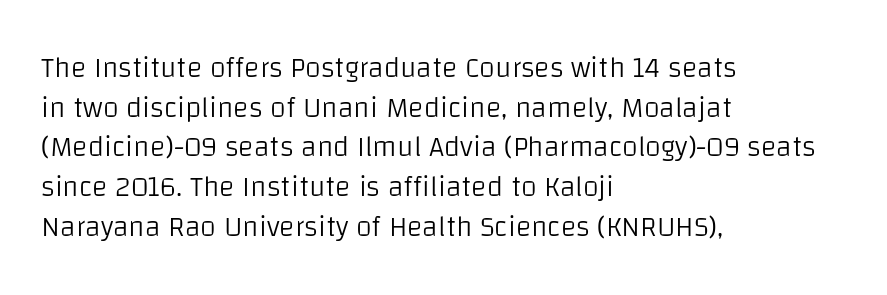
The image shows 29 px light sans-serif type, upright; set left-aligned, normal line spacing (1.37x), normal letter spacing, not underlined; low stroke contrast and a large x-height.
